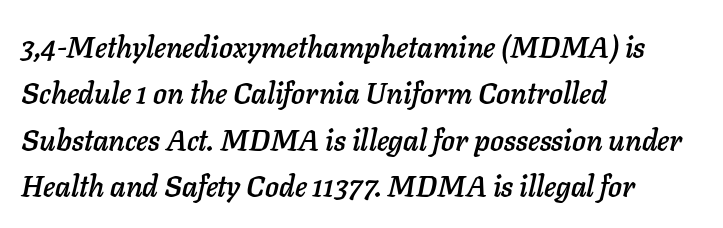
{"italic": "yes", "lean": "right", "slant_degrees": 11, "width": "normal", "stroke_contrast": "low", "x_height": "medium", "monospaced": "no", "underline": "no", "align": "left", "line_spacing": "normal", "line_spacing_ratio": 1.6, "letter_spacing": "normal", "letter_spacing_em": 0.0, "glyph_px": 29}
